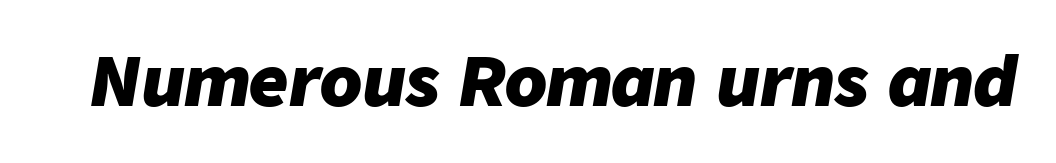
Q: Is the text bold? A: Yes.
Q: Is the text italic (slanted)? A: Yes, it leans right by about 9 degrees.
Q: Is the text underlined? A: No.
Q: Is the spacing between letters normal or unusually wide? A: Normal.
Q: Width (condensed, normal, or wide)? A: Normal.
Q: Stroke contrast? A: Low.
Q: x-height? A: Medium.
Q: Monospaced? A: No.
